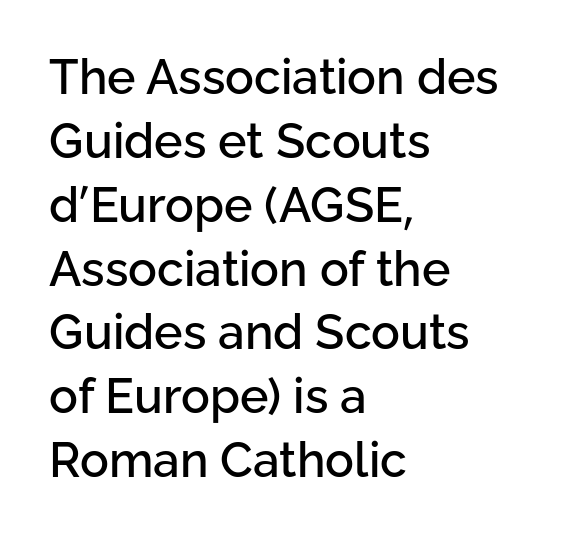
{"serif": "no", "italic": "no", "width": "normal", "stroke_contrast": "low", "x_height": "medium", "monospaced": "no", "underline": "no", "align": "left", "line_spacing": "normal", "line_spacing_ratio": 1.33, "letter_spacing": "normal", "letter_spacing_em": 0.0, "glyph_px": 48}
